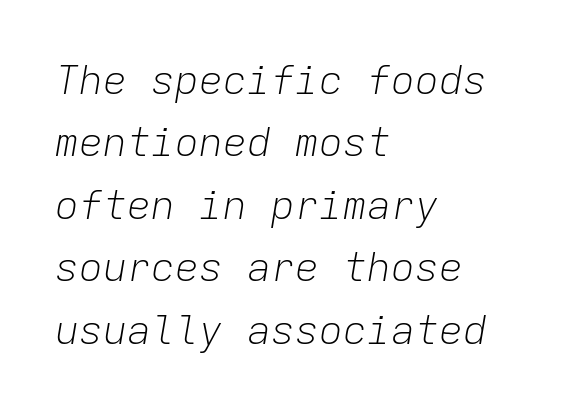
{"italic": "yes", "lean": "right", "slant_degrees": 9, "bold": "no", "weight": "light", "width": "normal", "stroke_contrast": "low", "x_height": "medium", "monospaced": "yes", "underline": "no", "align": "left", "line_spacing": "normal", "line_spacing_ratio": 1.56, "letter_spacing": "normal", "letter_spacing_em": 0.0, "glyph_px": 40}
